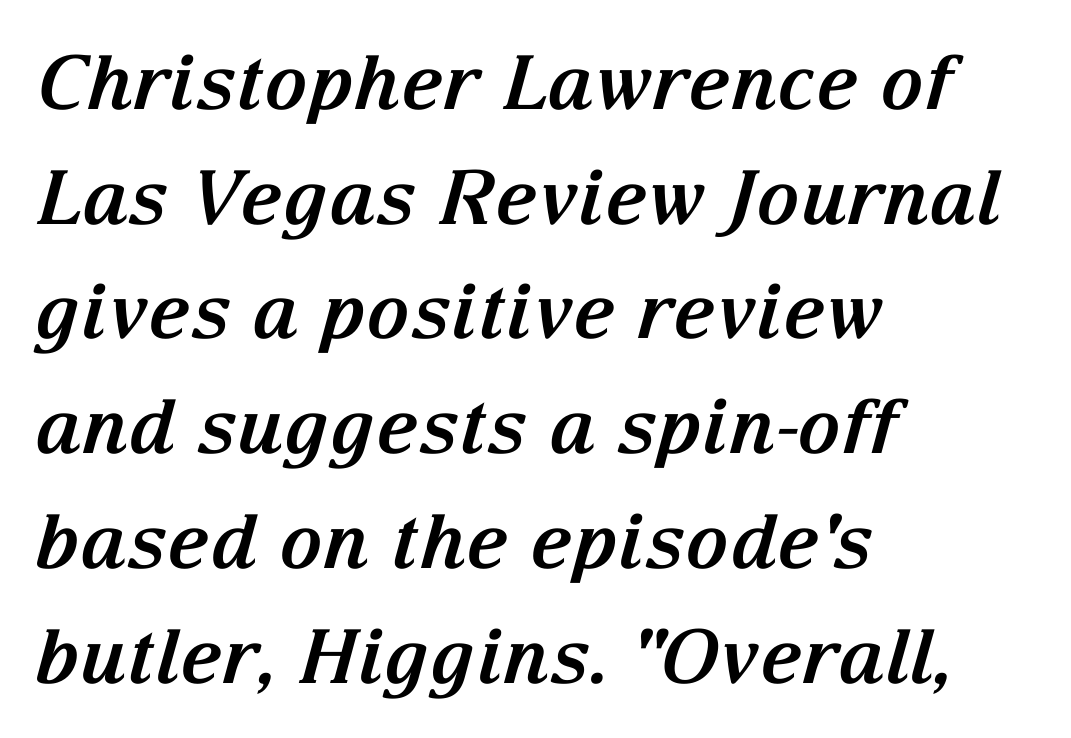
Leading: standard. Yep, that's italic — everything's leaning. A dark, heavy texture on the line: the type is bold. Serif or sans? Serif — the stroke terminals have little feet. Proportional: the letters do not fall into vertical columns.
